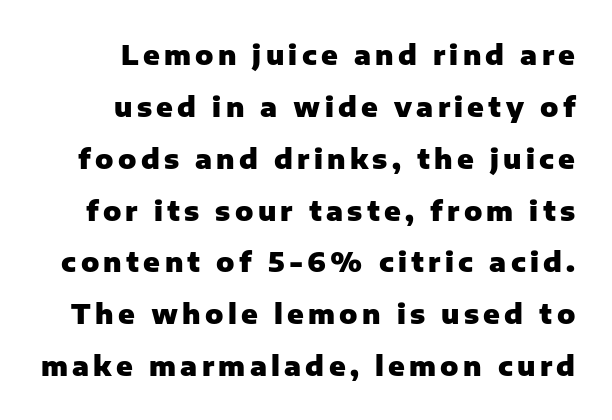
The image shows 27 px bold type, upright; set loose line spacing (1.92x), not underlined.
